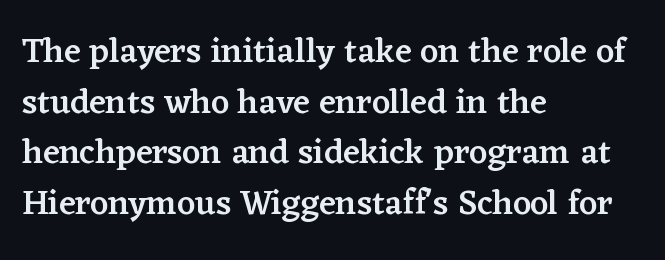
Q: Is the text bold? A: Semi-bold.
Q: Is the text italic (slanted)? A: No, it is upright.
Q: Is the typeface a serif or a sans-serif typeface? A: Serif.
Q: Is the text underlined? A: No.
Q: How is the paragraph aligned? A: Left-aligned.
Q: Is the spacing between letters normal or unusually wide? A: Normal.
Q: Is the spacing between lines tight, normal or loose? A: Normal.
Q: Width (condensed, normal, or wide)? A: Normal.
Q: Stroke contrast? A: Low.
Q: x-height? A: Medium.
Q: Monospaced? A: No.
